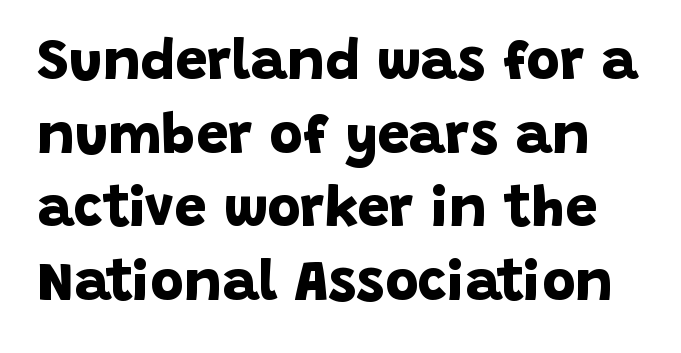
{"serif": "no", "bold": "yes", "weight": "bold", "width": "normal", "stroke_contrast": "low", "x_height": "large", "monospaced": "no", "underline": "no", "line_spacing": "normal", "line_spacing_ratio": 1.29, "letter_spacing": "normal", "letter_spacing_em": 0.0, "glyph_px": 57}
